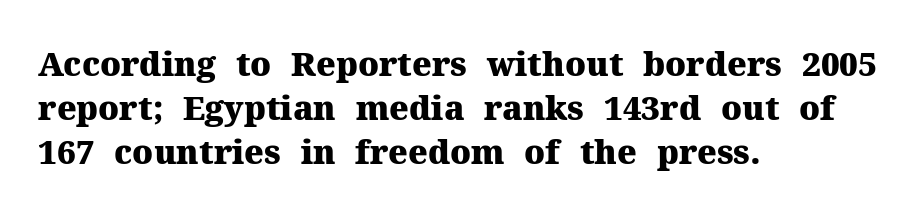
Q: Is the text bold? A: Yes.
Q: Is the text italic (slanted)? A: No, it is upright.
Q: Is the typeface a serif or a sans-serif typeface? A: Serif.
Q: Is the text underlined? A: No.
Q: How is the paragraph aligned? A: Left-aligned.
Q: Is the spacing between letters normal or unusually wide? A: Normal.
Q: Is the spacing between lines tight, normal or loose? A: Normal.
Q: Width (condensed, normal, or wide)? A: Normal.
Q: Stroke contrast? A: Medium.
Q: x-height? A: Medium.
Q: Monospaced? A: No.
